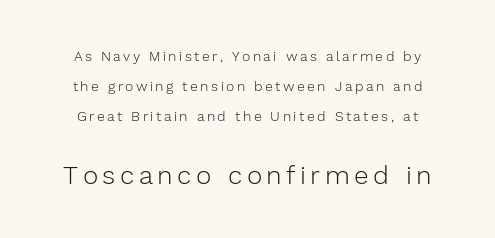
Q: Is the text bold? A: No.
Q: Is the text italic (slanted)? A: No, it is upright.
Q: Is the text underlined? A: No.
Q: Is the spacing between lines tight, normal or loose? A: Loose.
Q: Which block of text is set in a larger size, the first (top) or the second (bottom)? A: The second (bottom) one.
